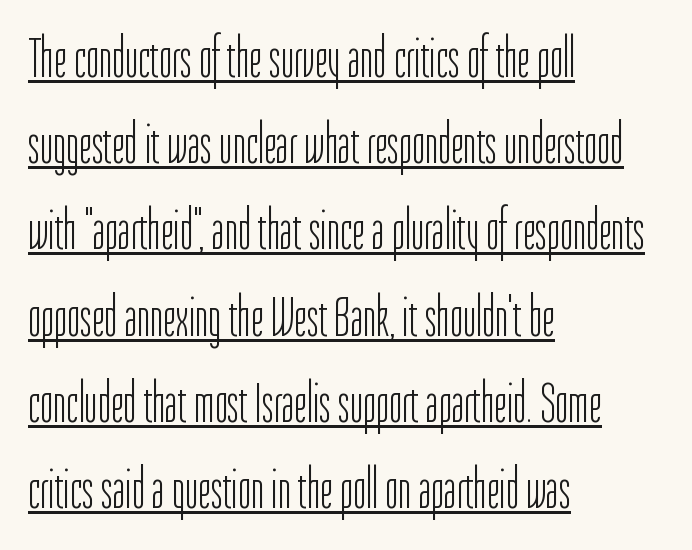
No extra tracking has been applied to these lines. This sample has the flowing, uneven cadence of proportional lettering. Serif or sans? Sans — the stroke terminals are bare. Every row of glyphs begins at an identical x-position on the left.
